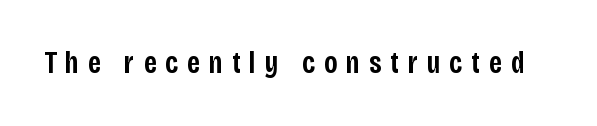
This sample uses an upright cut, with every glyph sitting square on the baseline. Clear beneath every line of the passage. Weight: semibold (demi). A typesetter would call this proportional, since set widths differ per character.
